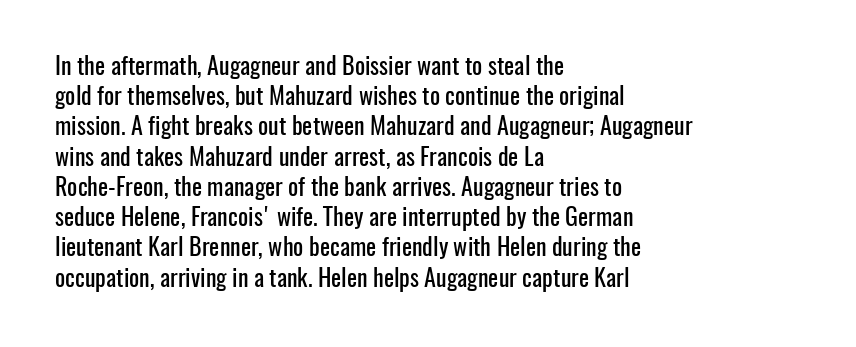
Q: Is the text italic (slanted)? A: No, it is upright.
Q: Is the text underlined? A: No.
Q: How is the paragraph aligned? A: Left-aligned.
Q: Is the spacing between letters normal or unusually wide? A: Normal.
Q: Is the spacing between lines tight, normal or loose? A: Normal.
